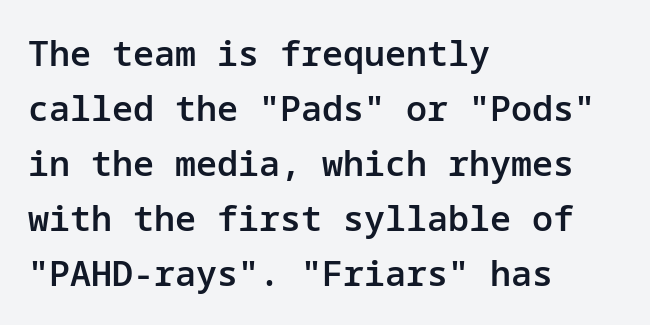
{"serif": "no", "italic": "no", "bold": "semi", "weight": "semibold", "width": "normal", "stroke_contrast": "low", "x_height": "medium", "underline": "no", "align": "left", "line_spacing": "normal", "line_spacing_ratio": 1.57, "letter_spacing": "normal", "letter_spacing_em": 0.0, "glyph_px": 35}
